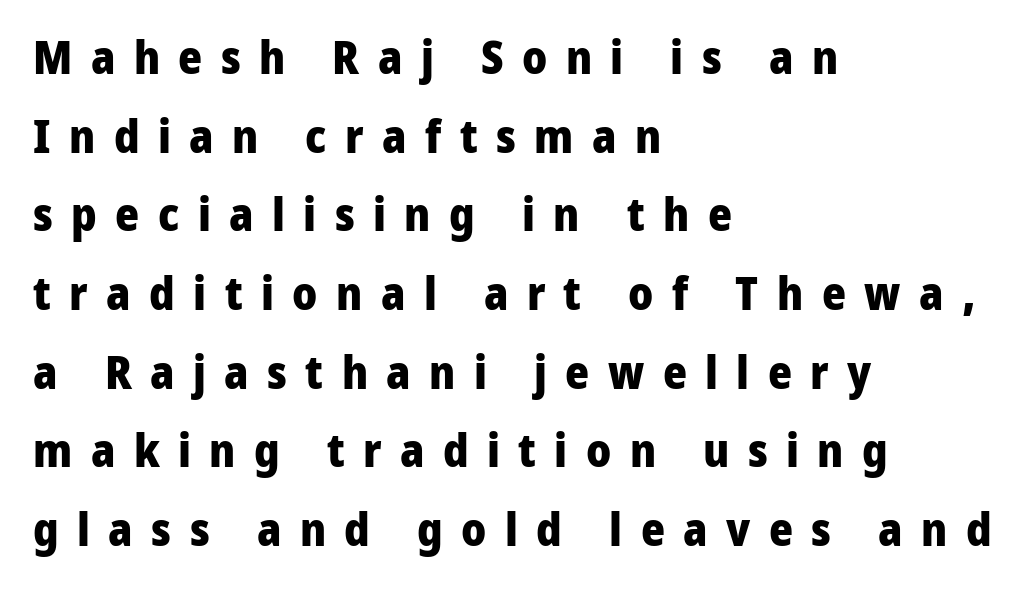
Q: Is the text bold? A: Yes.
Q: Is the text italic (slanted)? A: No, it is upright.
Q: Is the typeface a serif or a sans-serif typeface? A: Sans-serif.
Q: Is the text underlined? A: No.
Q: How is the paragraph aligned? A: Left-aligned.
Q: Is the spacing between letters normal or unusually wide? A: Unusually wide.
Q: Width (condensed, normal, or wide)? A: Normal.
Q: Stroke contrast? A: Low.
Q: x-height? A: Medium.
Q: Monospaced? A: No.
